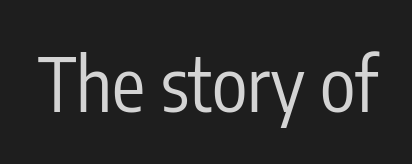
{"serif": "no", "italic": "no", "bold": "no", "weight": "regular", "width": "condensed", "stroke_contrast": "low", "x_height": "medium", "monospaced": "no", "underline": "no", "letter_spacing": "normal", "letter_spacing_em": 0.0, "glyph_px": 74}
